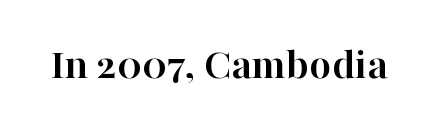
{"serif": "yes", "italic": "no", "bold": "yes", "weight": "semibold", "width": "normal", "stroke_contrast": "high", "x_height": "medium", "monospaced": "no", "underline": "no", "letter_spacing": "normal", "letter_spacing_em": 0.0, "glyph_px": 45}
